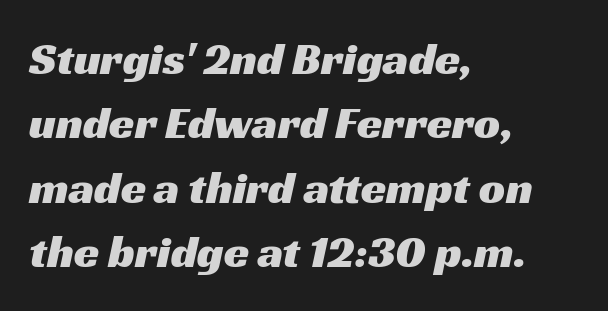
Q: Is the typeface a serif or a sans-serif typeface? A: Sans-serif.
Q: Is the text underlined? A: No.
Q: How is the paragraph aligned? A: Left-aligned.
Q: Is the spacing between letters normal or unusually wide? A: Normal.
Q: Is the spacing between lines tight, normal or loose? A: Normal.
Q: Width (condensed, normal, or wide)? A: Wide.
Q: Stroke contrast? A: Medium.
Q: x-height? A: Medium.
Q: Monospaced? A: No.
